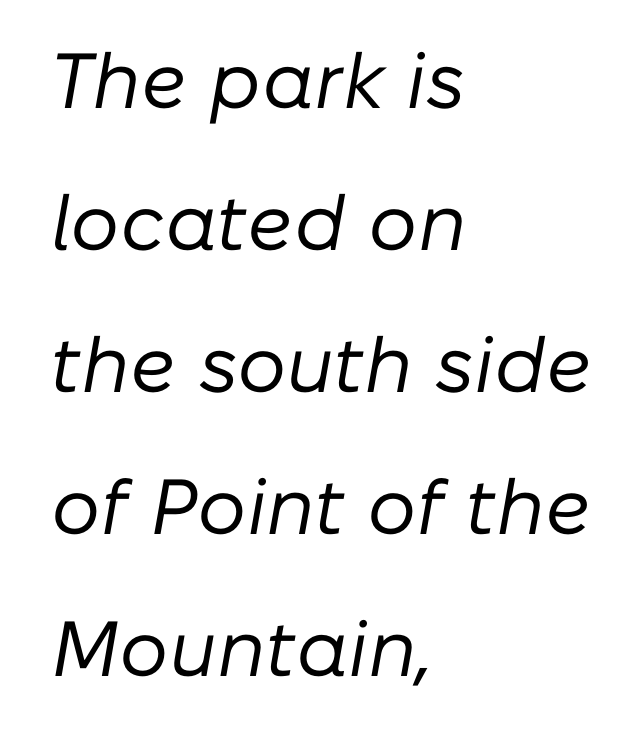
{"italic": "yes", "lean": "right", "slant_degrees": 10, "bold": "no", "weight": "regular", "width": "normal", "stroke_contrast": "low", "x_height": "medium", "monospaced": "no", "underline": "no", "align": "left", "line_spacing_ratio": 1.82, "letter_spacing": "normal", "letter_spacing_em": 0.0, "glyph_px": 78}
